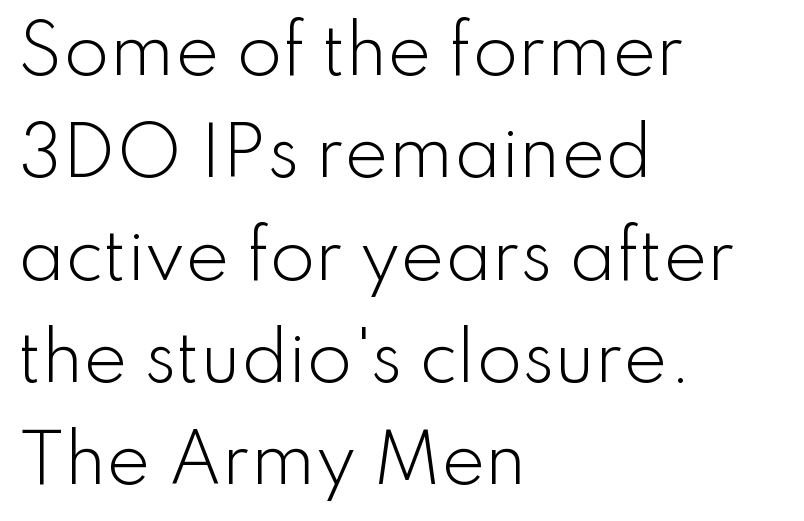
Q: Is the text bold? A: No.
Q: Is the text italic (slanted)? A: No, it is upright.
Q: Is the typeface a serif or a sans-serif typeface? A: Sans-serif.
Q: Is the text underlined? A: No.
Q: How is the paragraph aligned? A: Left-aligned.
Q: Is the spacing between letters normal or unusually wide? A: Normal.
Q: Is the spacing between lines tight, normal or loose? A: Normal.
Q: Width (condensed, normal, or wide)? A: Normal.
Q: Stroke contrast? A: Low.
Q: x-height? A: Small.
Q: Monospaced? A: No.
